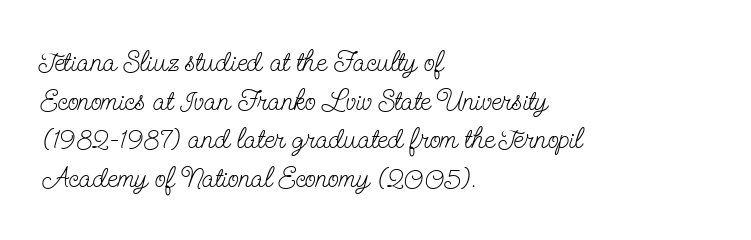
The image shows 29 px light, condensed serif type; set left-aligned, normal line spacing (1.33x), normal letter spacing, not underlined; low stroke contrast and a small x-height.
